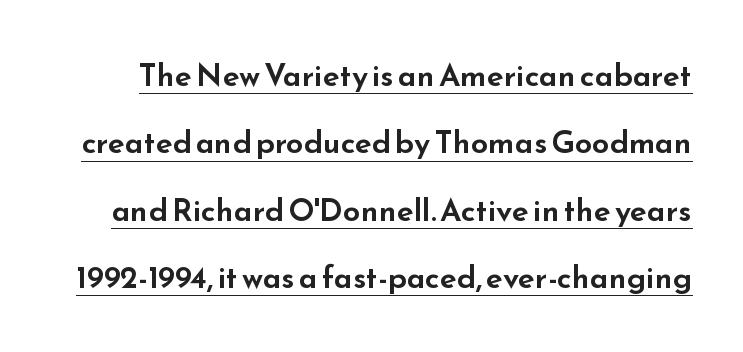
The image shows 31 px wide sans-serif type, upright; set loose line spacing (2.17x), normal letter spacing, underlined; low stroke contrast and a small x-height.
